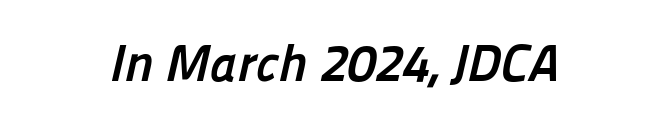
{"serif": "no", "bold": "yes", "weight": "semibold", "width": "normal", "stroke_contrast": "low", "x_height": "medium", "monospaced": "no", "underline": "no", "letter_spacing": "normal", "letter_spacing_em": 0.0, "glyph_px": 52}
